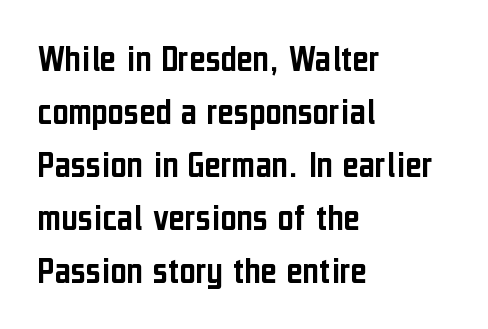
{"serif": "no", "italic": "no", "width": "condensed", "stroke_contrast": "low", "x_height": "medium", "monospaced": "no", "underline": "no", "align": "left", "line_spacing": "normal", "line_spacing_ratio": 1.36, "letter_spacing": "normal", "letter_spacing_em": 0.0, "glyph_px": 39}
